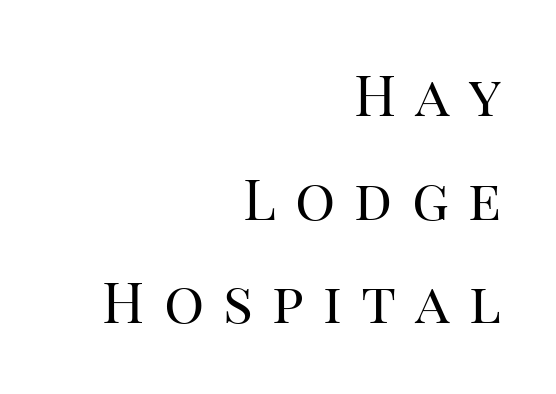
Tall strokes in this sample are plumb rather than angled. The tracking reads as deliberately expanded to a designer's eye. In terms of letterform style, serifs are clearly present. Looks like regular typesetting: each glyph gets only the width it needs. The lines in this sample share a right terminus and differ only in where they begin. The space directly below the letters is spotless.
